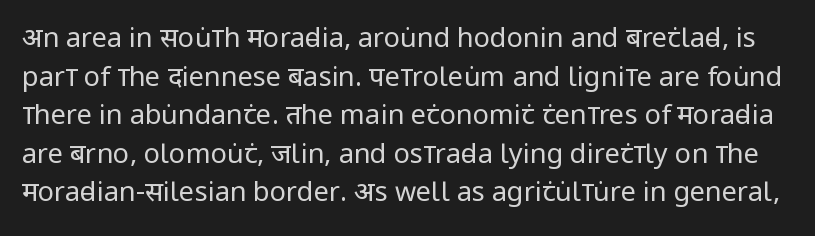
Heaviness? Minimal to ordinary, like unemphasized prose. The horizontal fit of the characters is conventional and even. Tall strokes in this sample are plumb rather than angled. If you measured baseline to baseline, you'd find a middling distance.
